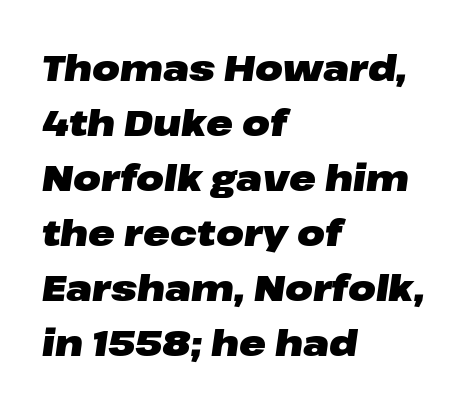
The image shows 36 px heavy, wide type, italic (leaning right); set left-aligned, normal line spacing (1.53x), normal letter spacing, not underlined; low stroke contrast and a medium x-height.
